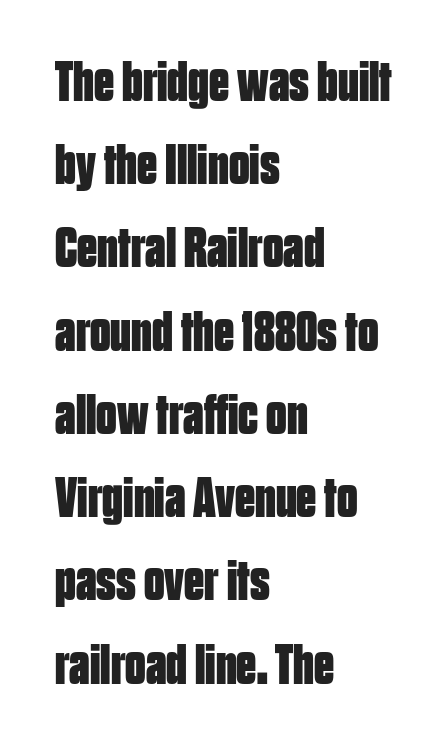
{"serif": "no", "italic": "no", "bold": "yes", "weight": "bold", "width": "condensed", "stroke_contrast": "low", "x_height": "large", "monospaced": "no", "underline": "no", "align": "left", "line_spacing": "normal", "line_spacing_ratio": 1.46, "letter_spacing": "normal", "letter_spacing_em": 0.0, "glyph_px": 57}
